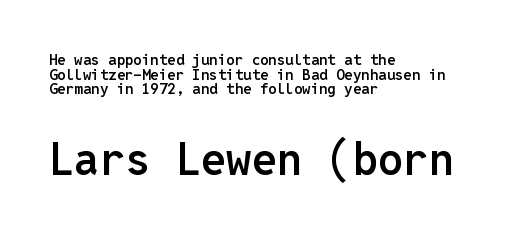
{"serif": "no", "italic": "no", "bold": "semi", "weight": "semibold", "width": "normal", "stroke_contrast": "low", "x_height": "medium", "monospaced": "yes", "underline": "no", "align": "left", "line_spacing": "tight", "line_spacing_ratio": 0.98, "letter_spacing": "normal", "letter_spacing_em": 0.0, "larger_block": "second", "size_ratio": 3.0, "glyph_px": 45}
